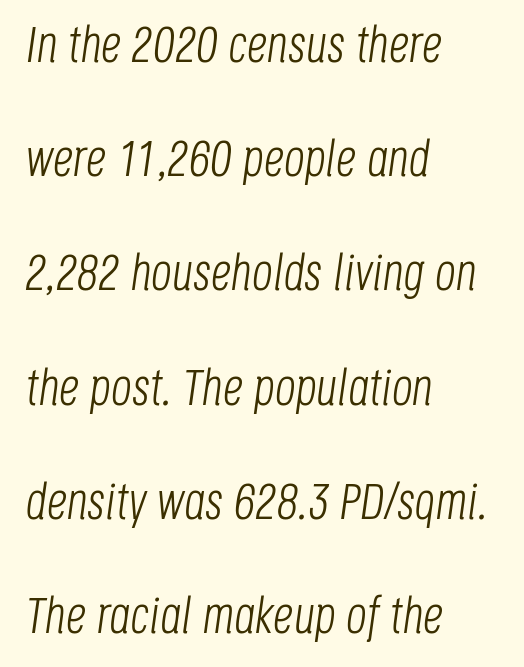
The image shows 51 px light, condensed type, italic (leaning right); set left-aligned, loose line spacing (2.24x), normal letter spacing, not underlined; low stroke contrast and a large x-height.
